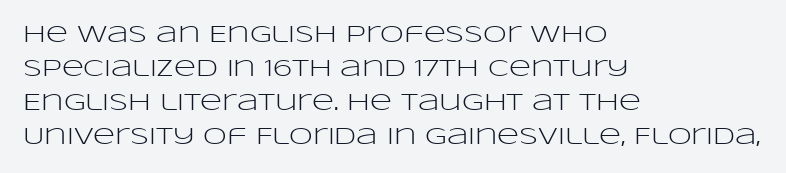
{"italic": "no", "bold": "no", "underline": "no", "align": "left", "line_spacing": "normal", "line_spacing_ratio": 1.42, "letter_spacing": "normal", "letter_spacing_em": 0.0, "glyph_px": 24}
